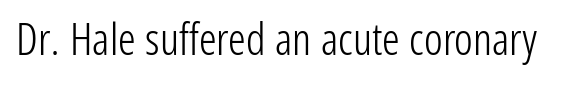
{"serif": "no", "italic": "no", "bold": "no", "weight": "light", "width": "condensed", "stroke_contrast": "low", "x_height": "medium", "monospaced": "no", "underline": "no", "letter_spacing": "normal", "letter_spacing_em": 0.0, "glyph_px": 44}
